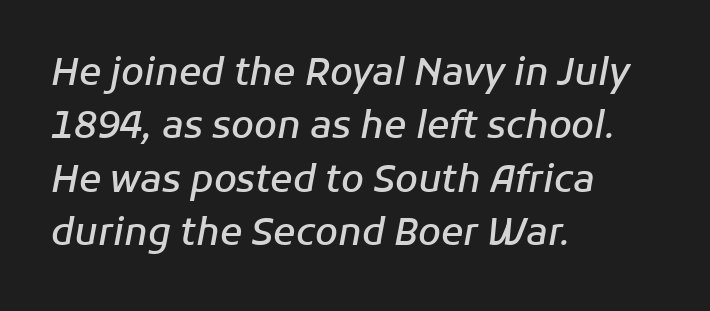
{"italic": "yes", "lean": "right", "slant_degrees": 11, "bold": "semi", "weight": "semibold", "width": "normal", "stroke_contrast": "low", "x_height": "medium", "monospaced": "no", "underline": "no", "align": "left", "line_spacing": "normal", "line_spacing_ratio": 1.44, "letter_spacing": "normal", "letter_spacing_em": 0.0, "glyph_px": 37}
